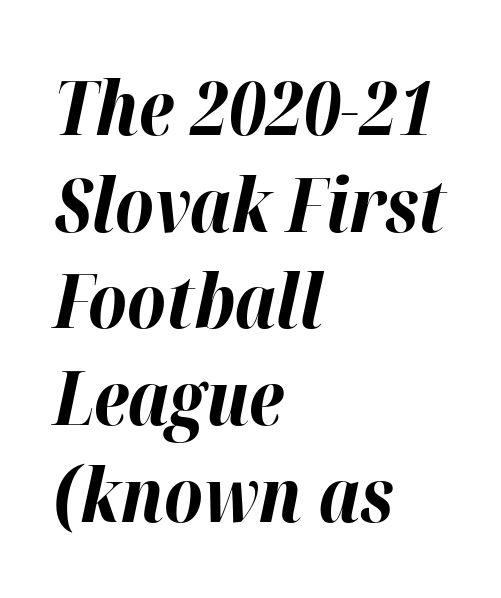
Each glyph is drawn with heavy, bold strokes. Every row of glyphs begins at an identical x-position on the left. The zone under the glyphs is completely vacant. How would I describe the line gaps? Plain and ordinary. You could call the tracking neutral — neither tight nor loose. The face used here is proportionally spaced, like ordinary book or web type.
